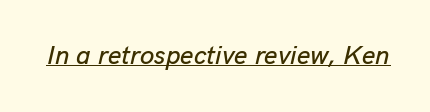
The image shows 26 px text type, italic (leaning right); set normal letter spacing, underlined.
